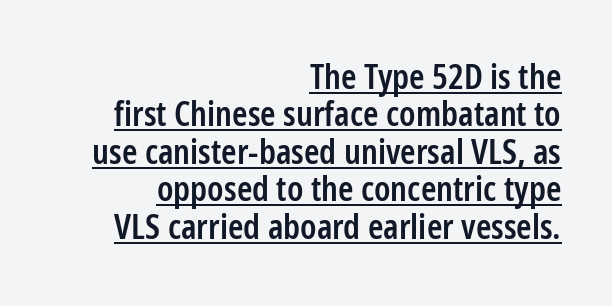
The image shows 35 px semibold, condensed sans-serif type, upright; set right-aligned, tight line spacing (1.07x), normal letter spacing, underlined; low stroke contrast and a medium x-height.
